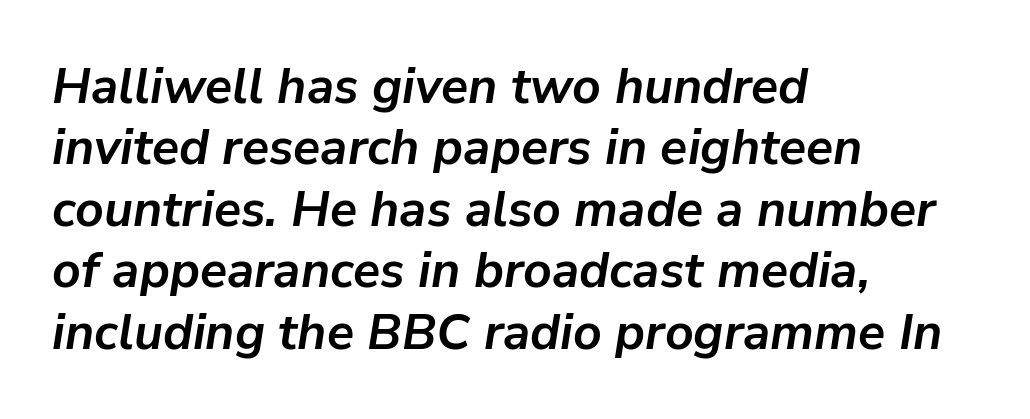
The image shows 50 px semibold type, italic (leaning right); set left-aligned, line spacing 1.23x, normal letter spacing, not underlined; low stroke contrast and a medium x-height.
